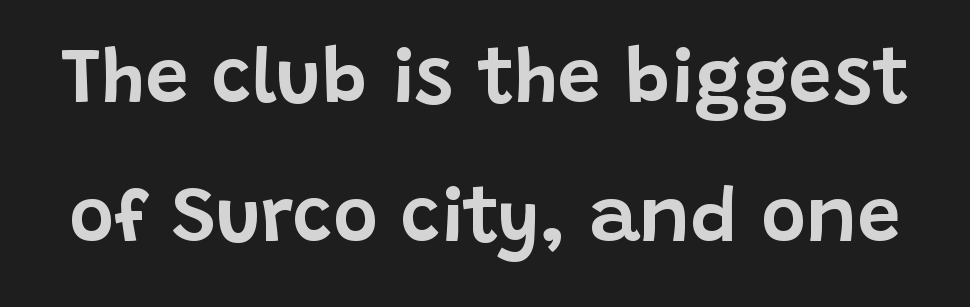
Q: Is the text italic (slanted)? A: No, it is upright.
Q: Is the typeface a serif or a sans-serif typeface? A: Sans-serif.
Q: Is the text underlined? A: No.
Q: Is the spacing between letters normal or unusually wide? A: Normal.
Q: Width (condensed, normal, or wide)? A: Normal.
Q: Stroke contrast? A: Low.
Q: x-height? A: Large.
Q: Monospaced? A: No.
